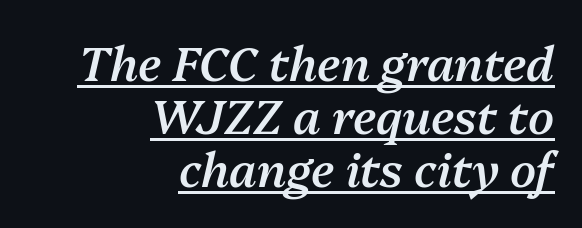
Q: Is the text bold? A: Semi-bold.
Q: Is the text italic (slanted)? A: Yes, it leans right by about 13 degrees.
Q: Is the text underlined? A: Yes.
Q: How is the paragraph aligned? A: Right-aligned.
Q: Is the spacing between letters normal or unusually wide? A: Normal.
Q: Is the spacing between lines tight, normal or loose? A: Tight.
Q: Width (condensed, normal, or wide)? A: Normal.
Q: Stroke contrast? A: Medium.
Q: x-height? A: Medium.
Q: Monospaced? A: No.
